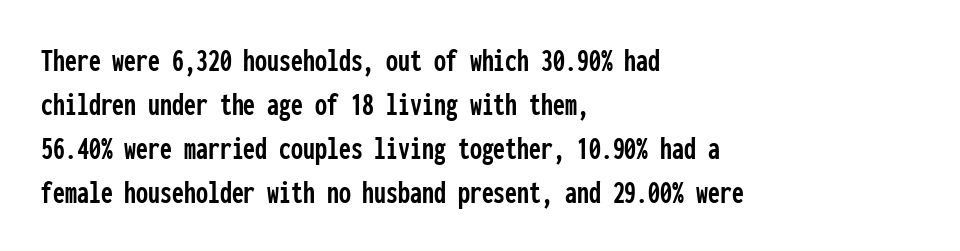
The image shows 34 px condensed sans-serif type, upright, monospaced; set left-aligned, normal line spacing (1.29x), normal letter spacing, not underlined; low stroke contrast and a medium x-height.
